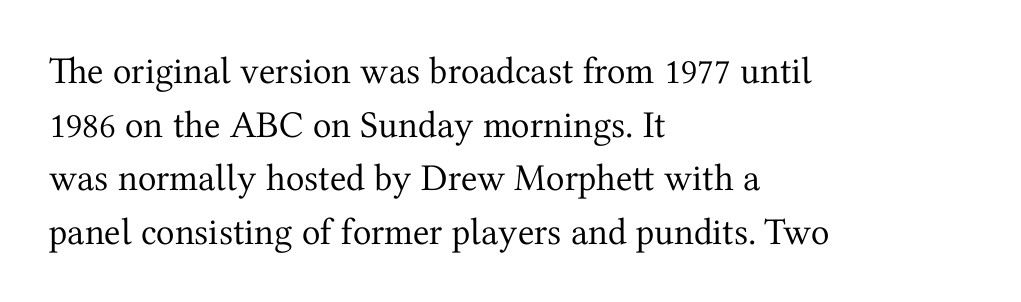
Q: Is the text bold? A: No.
Q: Is the text italic (slanted)? A: No, it is upright.
Q: Is the typeface a serif or a sans-serif typeface? A: Serif.
Q: Is the text underlined? A: No.
Q: How is the paragraph aligned? A: Left-aligned.
Q: Is the spacing between letters normal or unusually wide? A: Normal.
Q: Is the spacing between lines tight, normal or loose? A: Normal.
Q: Width (condensed, normal, or wide)? A: Normal.
Q: Stroke contrast? A: Medium.
Q: x-height? A: Medium.
Q: Monospaced? A: No.
